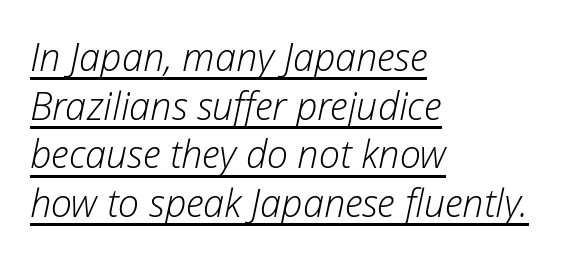
The image shows 38 px light type, italic (leaning right); set left-aligned, normal line spacing (1.28x), normal letter spacing, underlined; low stroke contrast and a medium x-height.
